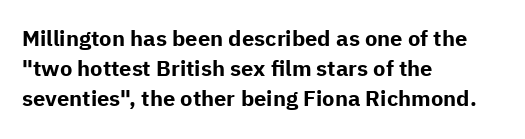
{"italic": "no", "bold": "yes", "underline": "no", "align": "left", "line_spacing": "normal", "line_spacing_ratio": 1.37, "letter_spacing": "normal", "letter_spacing_em": 0.0, "glyph_px": 22}
